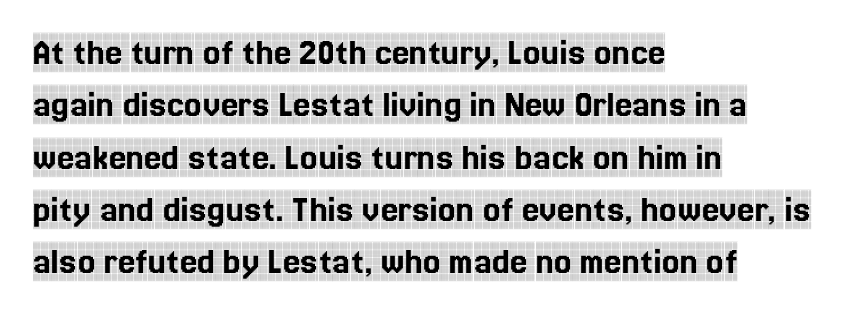
Q: Is the text italic (slanted)? A: No, it is upright.
Q: Is the typeface a serif or a sans-serif typeface? A: Serif.
Q: Is the text underlined? A: No.
Q: How is the paragraph aligned? A: Left-aligned.
Q: Is the spacing between letters normal or unusually wide? A: Normal.
Q: Is the spacing between lines tight, normal or loose? A: Normal.
Q: Width (condensed, normal, or wide)? A: Condensed.
Q: x-height? A: Large.
Q: Monospaced? A: No.
